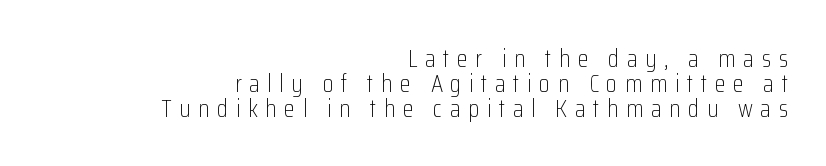
Q: Is the text bold? A: No.
Q: Is the text italic (slanted)? A: No, it is upright.
Q: Is the text underlined? A: No.
Q: How is the paragraph aligned? A: Right-aligned.
Q: Is the spacing between letters normal or unusually wide? A: Unusually wide.
Q: Is the spacing between lines tight, normal or loose? A: Tight.
